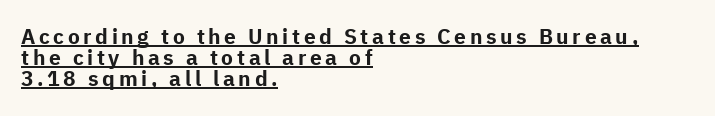
If you measured baseline to baseline, you'd find a short distance. Typesetter's note: full bold, strokes at maximum text heaviness. In designer terms, the underline attribute is active on this setting. The typesetter chose a ragged-right arrangement here. Do the letters lean? They stand straight.
